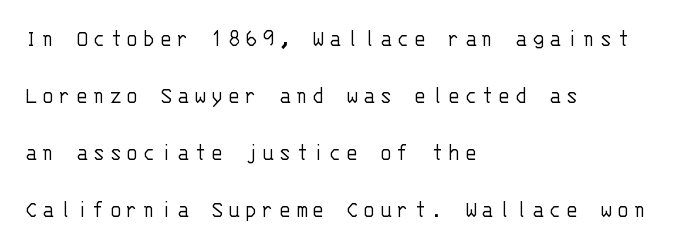
Q: Is the text bold? A: No.
Q: Is the text italic (slanted)? A: No, it is upright.
Q: Is the text underlined? A: No.
Q: How is the paragraph aligned? A: Left-aligned.
Q: Is the spacing between lines tight, normal or loose? A: Loose.
